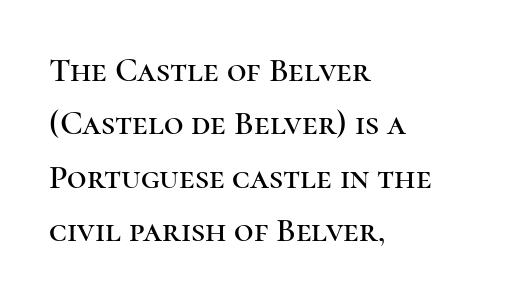
The image shows 34 px serif type, upright; set left-aligned, normal line spacing (1.57x), normal letter spacing, not underlined; high stroke contrast and a medium x-height.
